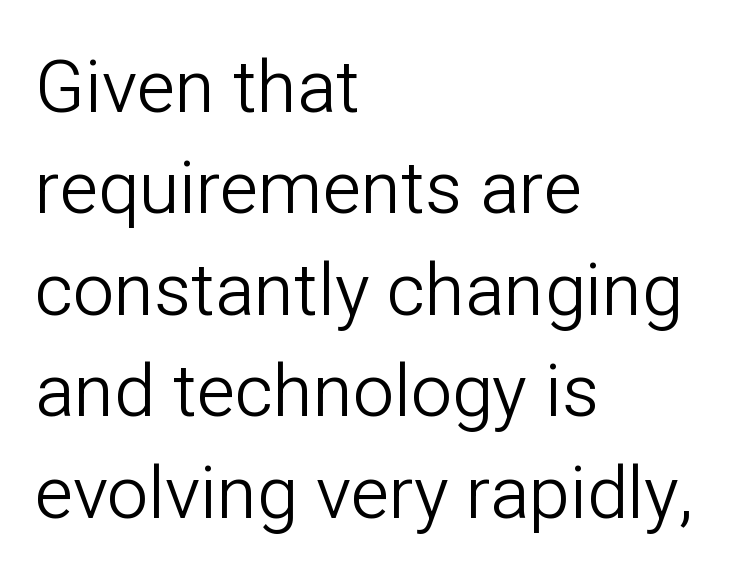
Q: Is the text bold? A: No.
Q: Is the text italic (slanted)? A: No, it is upright.
Q: Is the typeface a serif or a sans-serif typeface? A: Sans-serif.
Q: Is the text underlined? A: No.
Q: How is the paragraph aligned? A: Left-aligned.
Q: Is the spacing between letters normal or unusually wide? A: Normal.
Q: Is the spacing between lines tight, normal or loose? A: Normal.
Q: Width (condensed, normal, or wide)? A: Normal.
Q: Stroke contrast? A: Low.
Q: x-height? A: Medium.
Q: Monospaced? A: No.
